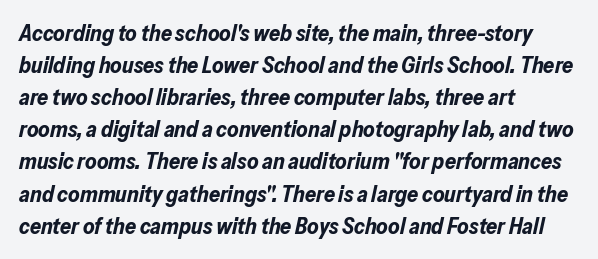
The glyphs look as if they've been sheared to an angle. The setting favours the left margin, as ordinary paragraphs usually do. Strong, thick strokes mark this as bold type. Between one letter and the next there's only the usual sliver of space.
